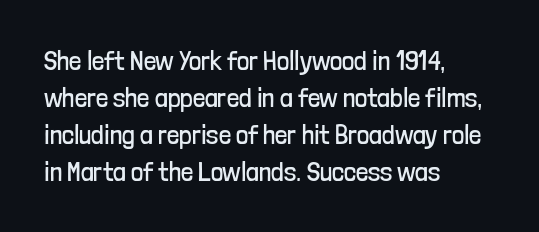
Q: Is the text bold? A: No.
Q: Is the text italic (slanted)? A: No, it is upright.
Q: Is the text underlined? A: No.
Q: How is the paragraph aligned? A: Left-aligned.
Q: Is the spacing between letters normal or unusually wide? A: Normal.
Q: Is the spacing between lines tight, normal or loose? A: Normal.
